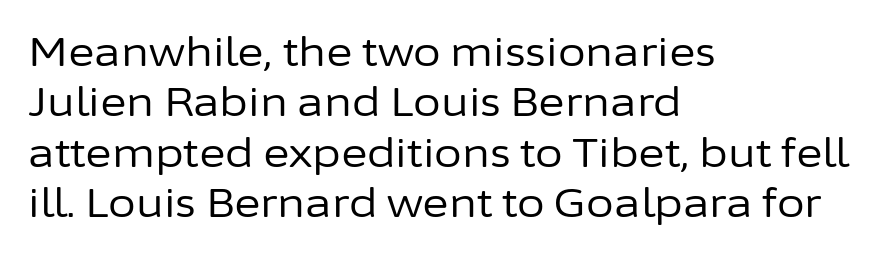
This sample has the flowing, uneven cadence of proportional lettering. You can tell from the bare stems that sans-serif type was used. The space beneath each line is pristine and unruled. Every character sits straight up, as roman type does. In terms of leading, this rendering sits right in the middle.
